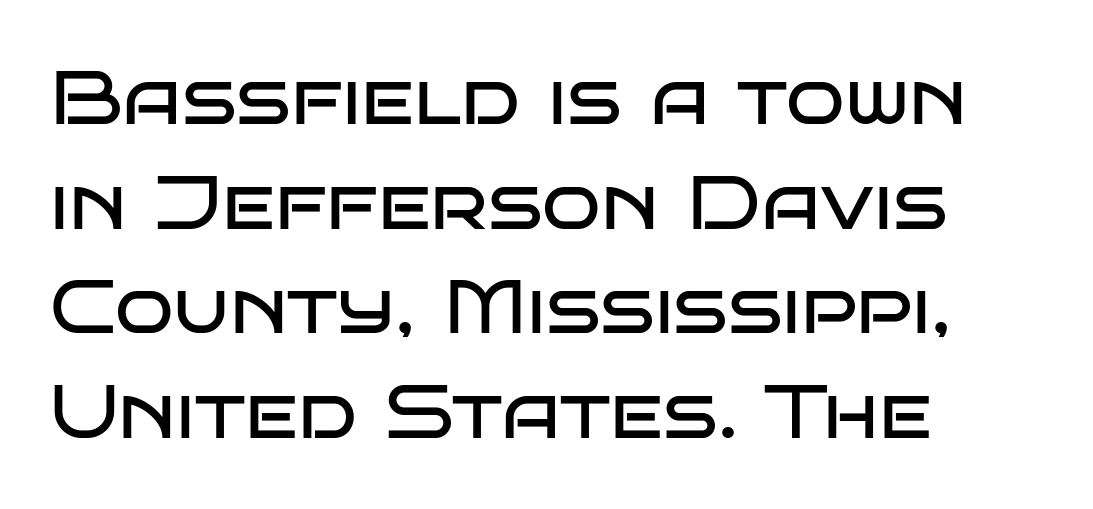
Q: Is the text bold? A: No.
Q: Is the text italic (slanted)? A: No, it is upright.
Q: Is the typeface a serif or a sans-serif typeface? A: Sans-serif.
Q: Is the text underlined? A: No.
Q: How is the paragraph aligned? A: Left-aligned.
Q: Is the spacing between letters normal or unusually wide? A: Normal.
Q: Is the spacing between lines tight, normal or loose? A: Normal.
Q: Width (condensed, normal, or wide)? A: Wide.
Q: Stroke contrast? A: Low.
Q: x-height? A: Large.
Q: Monospaced? A: No.
